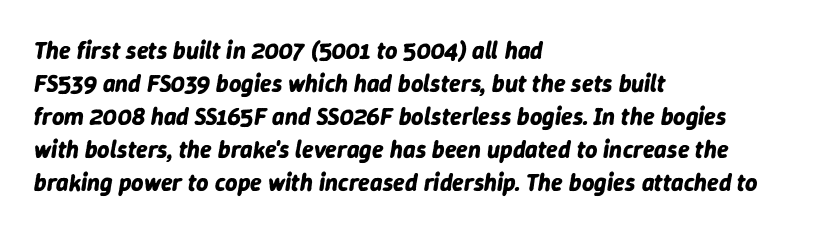
The image shows 24 px bold type, italic (leaning right); set left-aligned, normal line spacing (1.38x), normal letter spacing, not underlined.
